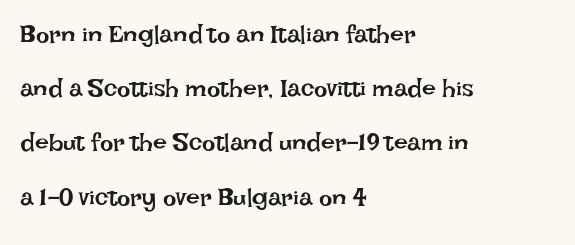
Typeset ragged right — the left edge is the straight one. This block would shrink considerably if given ordinary leading; it's expanded now. A bare baseline throughout the passage. The font sits on the lighter half of the weight spectrum, regular included. Posture: straight, roman, zero tilt. The letterforms sit shoulder to shoulder at normal distance.
